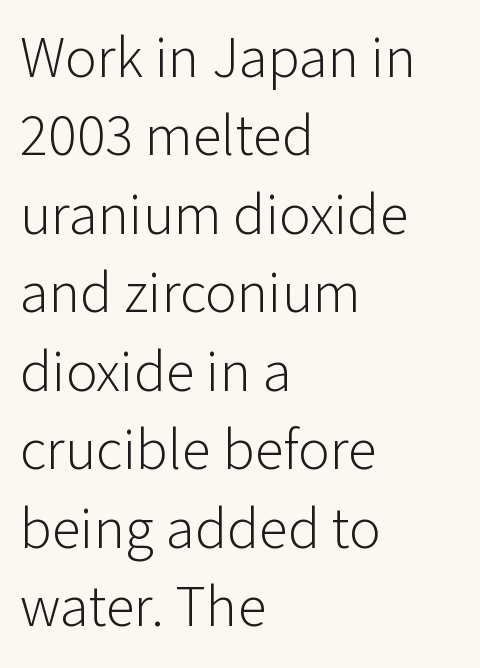
The rendering uses a moderate line-height, typical for paragraphs. What stands out about the letter spacing? Nothing — it is the standard amount. Leftover space on each line is placed entirely after the last word. The passage shown is typed in a proportional face where columns would drift. Posture: vertical. Quick note: underline off.
